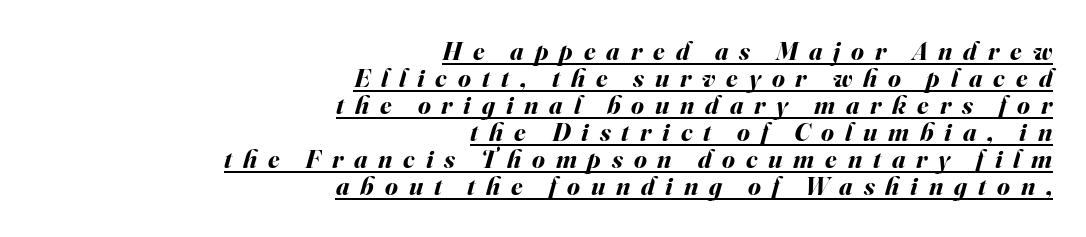
Q: Is the text bold? A: Yes.
Q: Is the text italic (slanted)? A: Yes, it leans right by about 16 degrees.
Q: Is the text underlined? A: Yes.
Q: How is the paragraph aligned? A: Right-aligned.
Q: Is the spacing between letters normal or unusually wide? A: Unusually wide.
Q: Is the spacing between lines tight, normal or loose? A: Tight.
